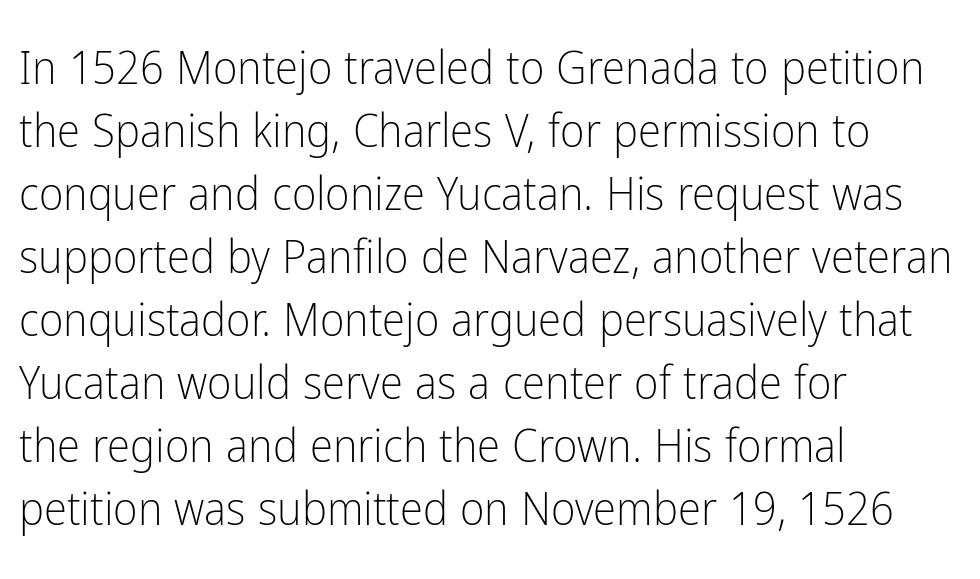
The image shows 47 px light, condensed sans-serif type, upright; set left-aligned, normal line spacing (1.34x), normal letter spacing, not underlined; low stroke contrast and a medium x-height.
